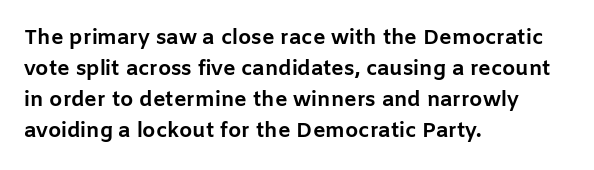
{"italic": "no", "bold": "yes", "underline": "no", "align": "left", "line_spacing": "normal", "line_spacing_ratio": 1.47, "letter_spacing": "normal", "letter_spacing_em": 0.0, "glyph_px": 21}
